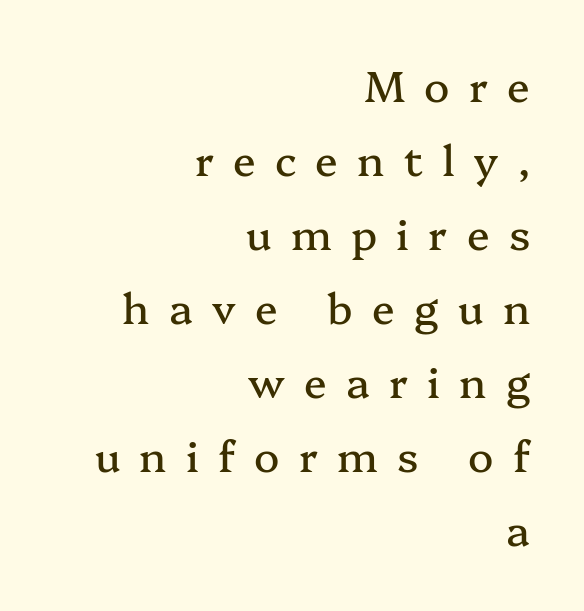
Rendered with straight, roman letterforms. Compared with a flush-left layout, this one pins lines to the opposite, right side. Typographically, this falls in the serif category. Type without underlining. Note the varied advance widths — an 'i' is clearly narrower than an 'm'. Short note: letters widely spaced.
